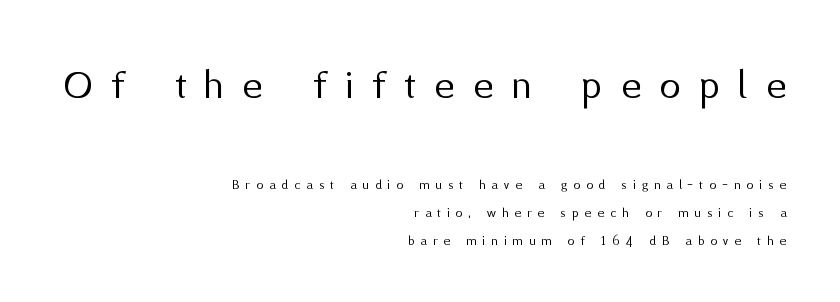
Q: Is the text bold? A: No.
Q: Is the text italic (slanted)? A: No, it is upright.
Q: Is the typeface a serif or a sans-serif typeface? A: Sans-serif.
Q: Is the text underlined? A: No.
Q: How is the paragraph aligned? A: Right-aligned.
Q: Is the spacing between letters normal or unusually wide? A: Unusually wide.
Q: Is the spacing between lines tight, normal or loose? A: Loose.
Q: Which block of text is set in a larger size, the first (top) or the second (bottom)? A: The first (top) one.
Q: Width (condensed, normal, or wide)? A: Normal.
Q: Stroke contrast? A: Medium.
Q: x-height? A: Medium.
Q: Monospaced? A: No.
